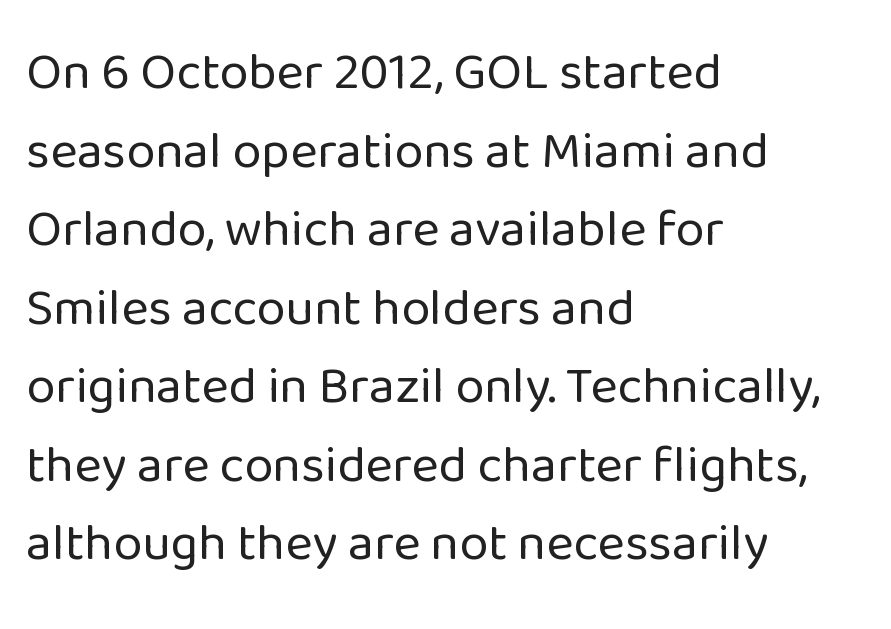
{"serif": "no", "italic": "no", "bold": "no", "weight": "regular", "width": "normal", "stroke_contrast": "low", "x_height": "medium", "monospaced": "no", "underline": "no", "align": "left", "line_spacing": "normal", "line_spacing_ratio": 1.51, "letter_spacing": "normal", "letter_spacing_em": 0.0, "glyph_px": 52}
